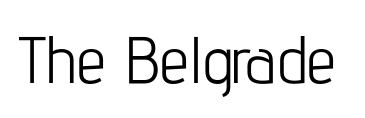
Q: Is the text bold? A: No.
Q: Is the text italic (slanted)? A: No, it is upright.
Q: Is the typeface a serif or a sans-serif typeface? A: Sans-serif.
Q: Is the text underlined? A: No.
Q: Is the spacing between letters normal or unusually wide? A: Normal.
Q: Width (condensed, normal, or wide)? A: Condensed.
Q: Stroke contrast? A: Low.
Q: x-height? A: Medium.
Q: Monospaced? A: No.
